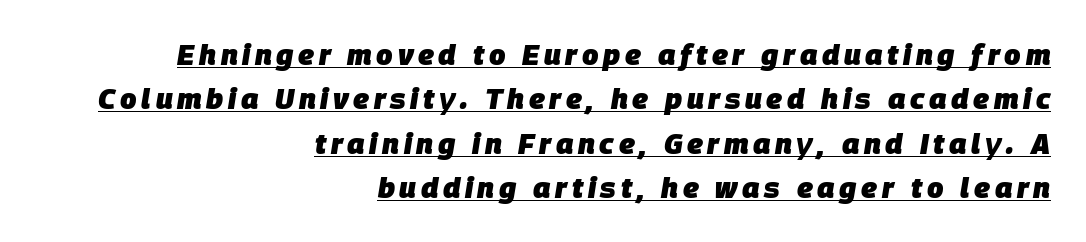
The glyphs have the mass of a bold cut. Like a heading marked for emphasis, these lines bear an underscore. Does the copy run flush right? Yes — the right margin is perfectly even. This sample has the flowing, uneven cadence of proportional lettering.
